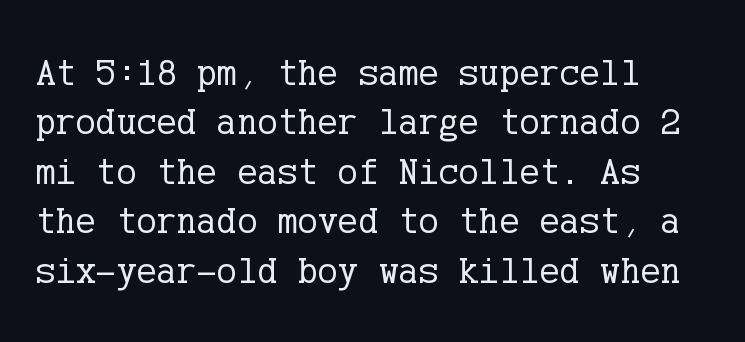
The image shows 38 px regular-weight serif type, upright; set left-aligned, normal line spacing (1.3x), normal letter spacing, not underlined; low stroke contrast and a medium x-height.
